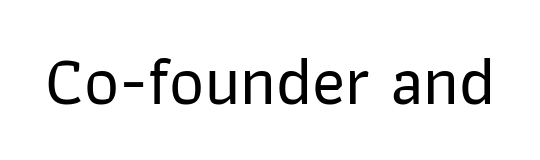
The image shows 68 px sans-serif type, upright; set normal letter spacing, not underlined; low stroke contrast and a medium x-height.
